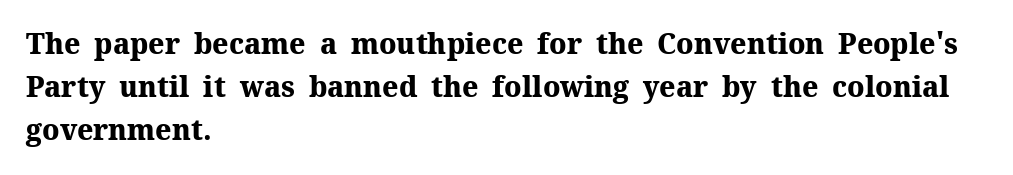
Q: Is the text bold? A: Yes.
Q: Is the text italic (slanted)? A: No, it is upright.
Q: Is the typeface a serif or a sans-serif typeface? A: Serif.
Q: Is the text underlined? A: No.
Q: How is the paragraph aligned? A: Left-aligned.
Q: Is the spacing between letters normal or unusually wide? A: Normal.
Q: Is the spacing between lines tight, normal or loose? A: Normal.
Q: Width (condensed, normal, or wide)? A: Normal.
Q: Stroke contrast? A: Medium.
Q: x-height? A: Medium.
Q: Monospaced? A: No.
